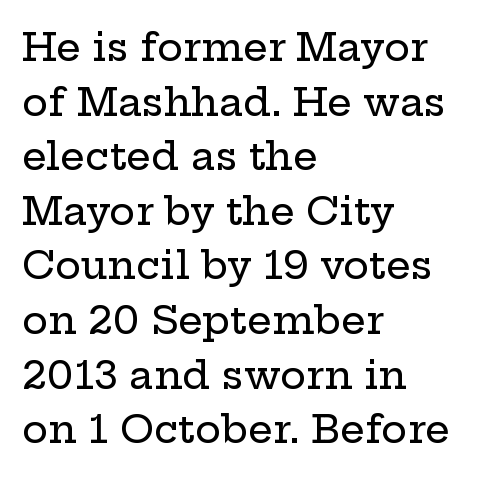
Q: Is the text italic (slanted)? A: No, it is upright.
Q: Is the typeface a serif or a sans-serif typeface? A: Serif.
Q: Is the text underlined? A: No.
Q: How is the paragraph aligned? A: Left-aligned.
Q: Is the spacing between letters normal or unusually wide? A: Normal.
Q: Is the spacing between lines tight, normal or loose? A: Normal.
Q: Width (condensed, normal, or wide)? A: Wide.
Q: Stroke contrast? A: Low.
Q: x-height? A: Medium.
Q: Monospaced? A: No.
